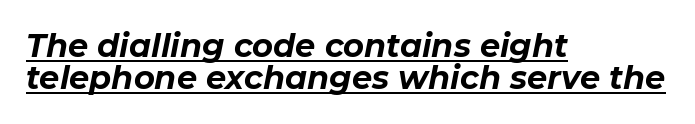
The image shows 32 px bold type, italic (leaning right); set left-aligned, tight line spacing (0.99x), normal letter spacing, underlined; low stroke contrast and a medium x-height.
